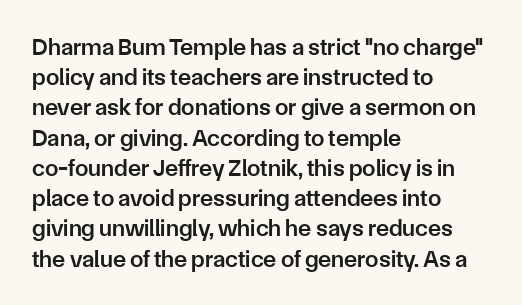
The image shows 24 px text type, upright; set left-aligned, normal line spacing (1.26x), normal letter spacing, not underlined.
